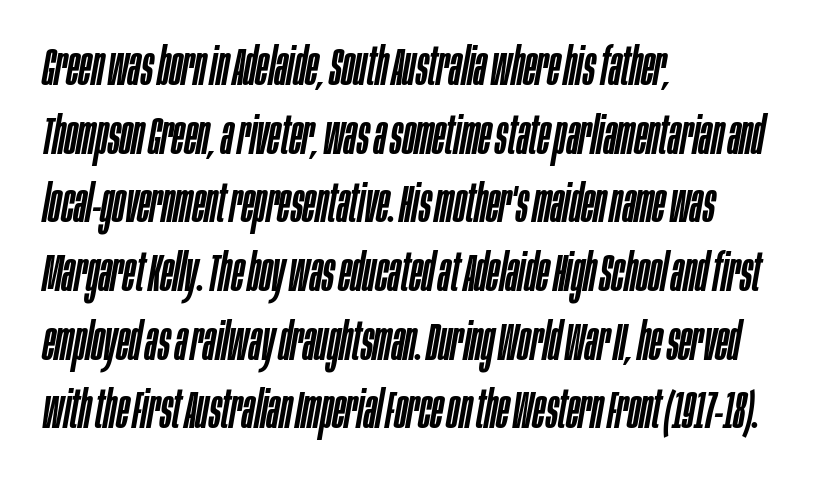
{"italic": "yes", "lean": "right", "slant_degrees": 10, "width": "condensed", "stroke_contrast": "low", "x_height": "large", "monospaced": "no", "underline": "no", "align": "left", "line_spacing": "normal", "line_spacing_ratio": 1.32, "letter_spacing": "normal", "letter_spacing_em": 0.0, "glyph_px": 52}
